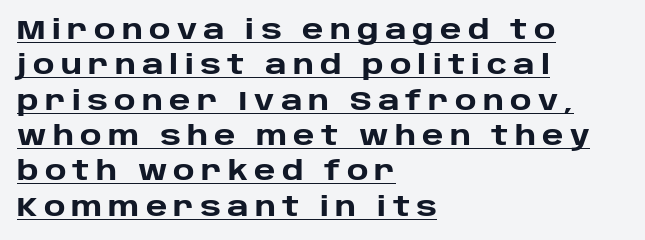
The specimen reads as upright at a glance. Summary of vertical rhythm: regular, with standard interline spacing. Compared with undecorated copy, this sample adds a rule below the words. This rendering uses left alignment, leaving the right contour irregular.
